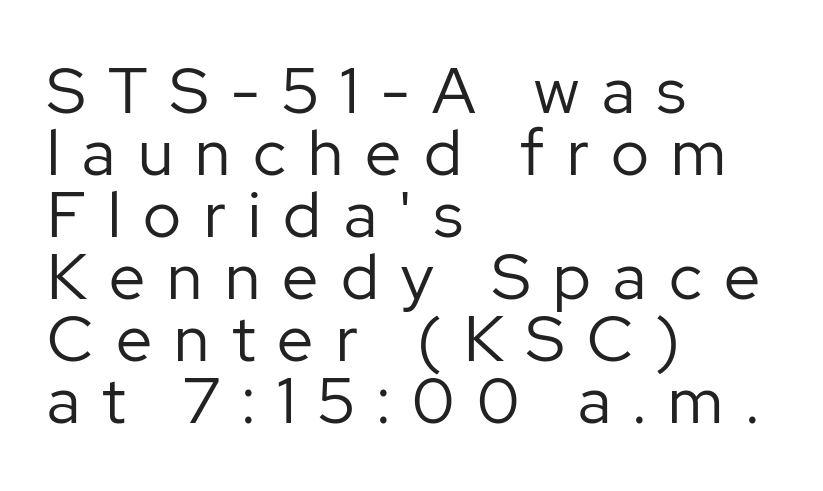
{"serif": "no", "italic": "no", "bold": "no", "weight": "regular", "width": "normal", "stroke_contrast": "low", "x_height": "medium", "monospaced": "no", "underline": "no", "align": "left", "line_spacing": "tight", "line_spacing_ratio": 0.97, "letter_spacing": "wide", "letter_spacing_em": 0.35, "glyph_px": 64}
